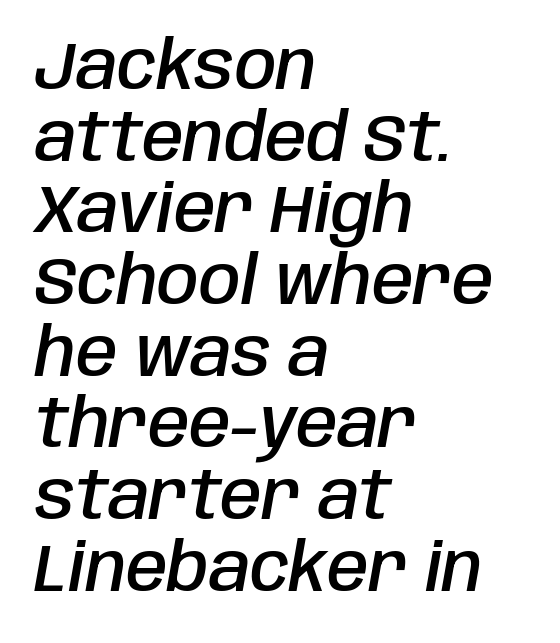
Q: Is the text bold? A: Semi-bold.
Q: Is the text italic (slanted)? A: Yes, it leans right by about 10 degrees.
Q: Is the text underlined? A: No.
Q: How is the paragraph aligned? A: Left-aligned.
Q: Is the spacing between letters normal or unusually wide? A: Normal.
Q: Is the spacing between lines tight, normal or loose? A: Tight.
Q: Width (condensed, normal, or wide)? A: Condensed.
Q: Stroke contrast? A: Low.
Q: x-height? A: Large.
Q: Monospaced? A: No.
